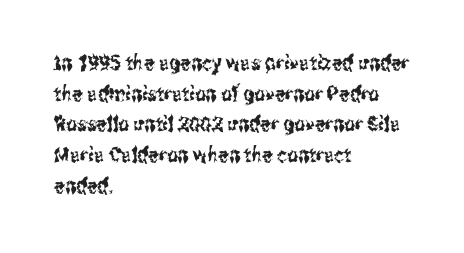
The image shows 21 px text type, upright; set left-aligned, normal line spacing (1.46x), normal letter spacing, not underlined.
